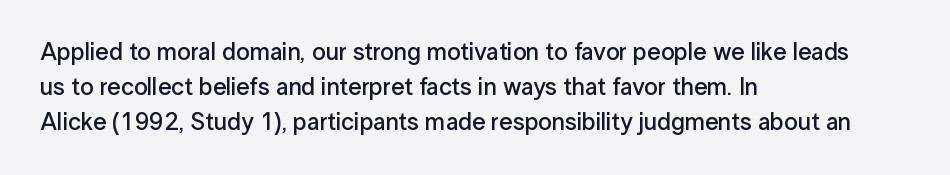
Q: Is the text bold? A: Semi-bold.
Q: Is the text italic (slanted)? A: No, it is upright.
Q: Is the text underlined? A: No.
Q: How is the paragraph aligned? A: Left-aligned.
Q: Is the spacing between letters normal or unusually wide? A: Normal.
Q: Is the spacing between lines tight, normal or loose? A: Normal.
